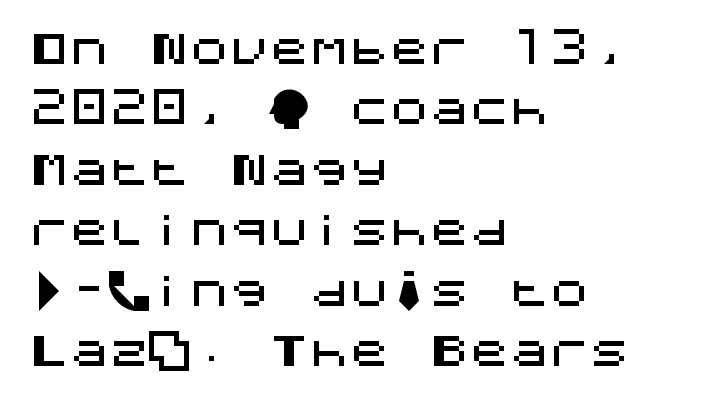
The image shows 40 px sans-serif type, upright; set left-aligned, normal line spacing (1.51x), normal letter spacing, not underlined; medium stroke contrast and a large x-height.
